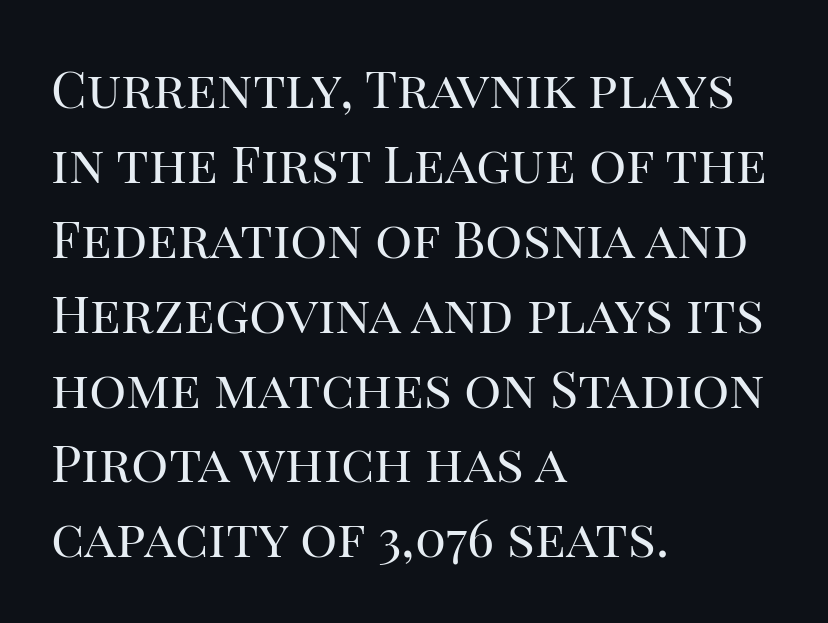
The letters advance in unequal steps, a hallmark of proportional type. Line beginnings align vertically; line endings do not. These lines are composed in type with serifs. Honestly, there is no underline to notice here at all. Stems and bowls with no extra thickness — not bold. Unlike italic type, these characters show no tilt at all.
